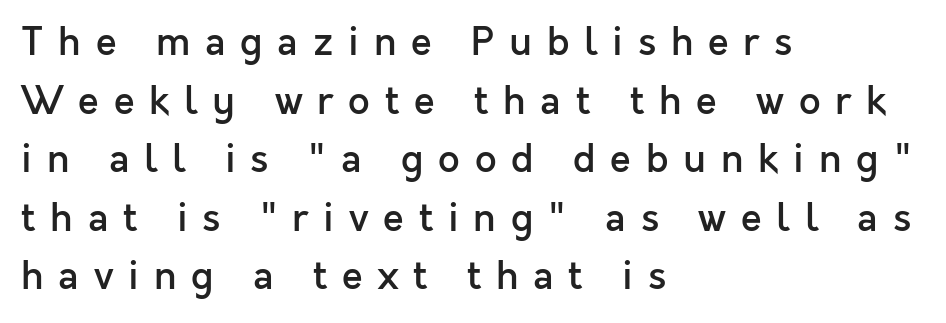
Character widths vary here, with narrow letters taking less room than wide ones. Upright lettering throughout. A bare baseline throughout the passage. Which margin do the lines hug? The left one — the right edge is uneven. Regarding leading, the lines here are spaced in the standard way.
